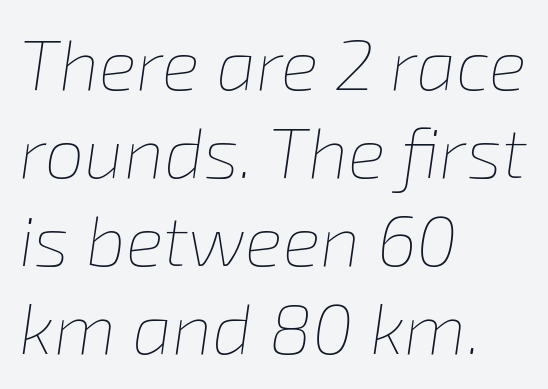
{"italic": "yes", "lean": "right", "slant_degrees": 8, "bold": "no", "weight": "thin", "width": "normal", "stroke_contrast": "low", "x_height": "medium", "monospaced": "no", "underline": "no", "align": "left", "line_spacing_ratio": 1.24, "letter_spacing": "normal", "letter_spacing_em": 0.0, "glyph_px": 71}
